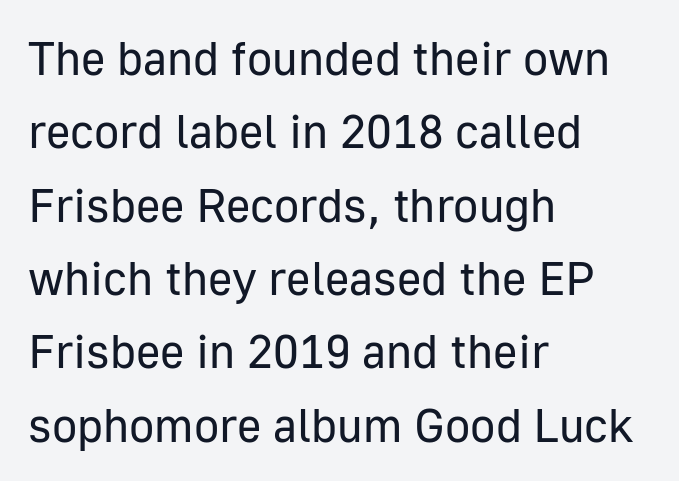
Q: Is the text bold? A: No.
Q: Is the text italic (slanted)? A: No, it is upright.
Q: Is the typeface a serif or a sans-serif typeface? A: Sans-serif.
Q: Is the text underlined? A: No.
Q: How is the paragraph aligned? A: Left-aligned.
Q: Is the spacing between letters normal or unusually wide? A: Normal.
Q: Is the spacing between lines tight, normal or loose? A: Normal.
Q: Width (condensed, normal, or wide)? A: Normal.
Q: Stroke contrast? A: Low.
Q: x-height? A: Medium.
Q: Monospaced? A: No.
